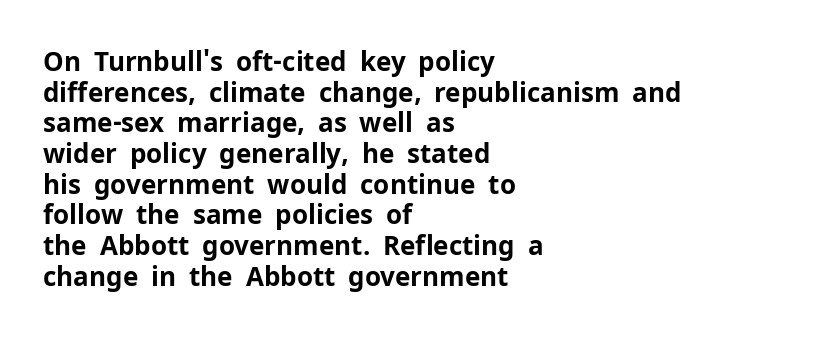
Typesetter's note: full bold, strokes at maximum text heaviness. How are the letters spaced? Ordinarily, with no added tracking. The space directly below the letters is spotless. Alignment: flush left.
